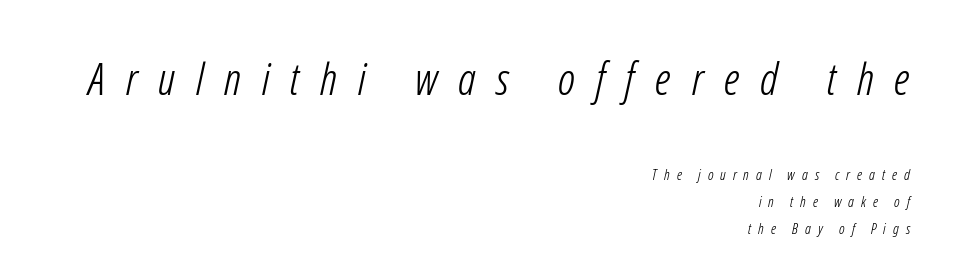
The image shows 45 px light, condensed sans-serif type; set right-aligned, line spacing 1.8x, unusually wide letter spacing (+0.46 em), not underlined; the first (top) block is 3.0x larger; low stroke contrast and a medium x-height.
